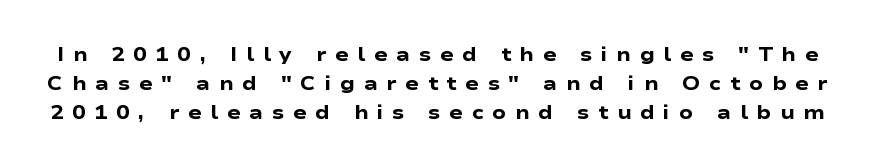
The image shows 20 px bold type, upright; set normal line spacing (1.46x), unusually wide letter spacing (+0.43 em), not underlined.
